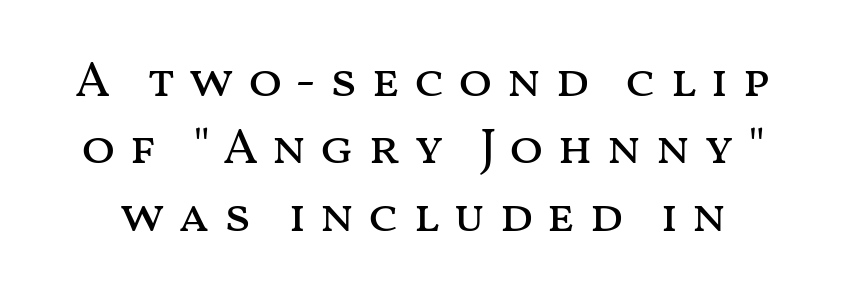
{"italic": "no", "bold": "no", "weight": "regular", "width": "wide", "stroke_contrast": "medium", "x_height": "medium", "monospaced": "no", "underline": "no", "line_spacing": "normal", "line_spacing_ratio": 1.35, "letter_spacing": "wide", "letter_spacing_em": 0.26, "glyph_px": 50}
